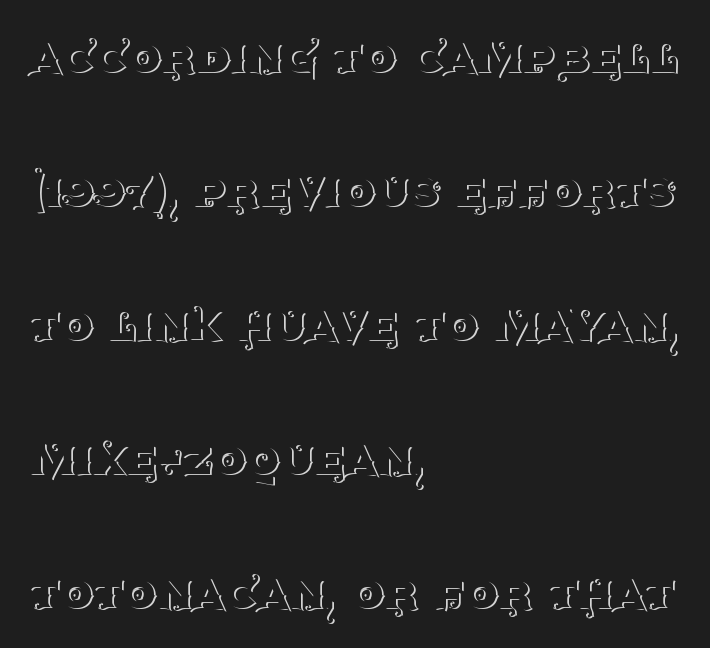
The image shows 54 px thin serif type, upright; set left-aligned, loose line spacing (2.48x), normal letter spacing, not underlined; medium stroke contrast and a large x-height.
